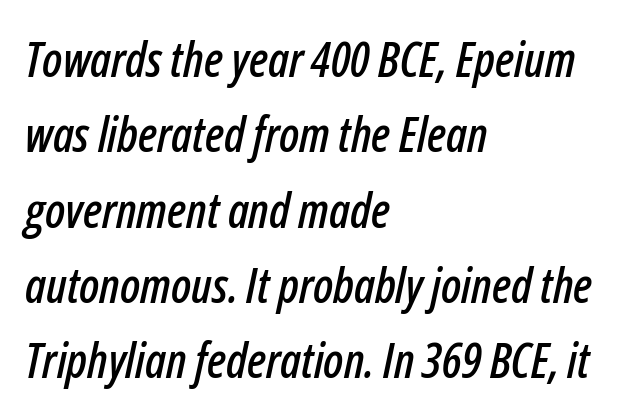
The image shows 48 px condensed type, italic (leaning right); set left-aligned, normal line spacing (1.57x), normal letter spacing, not underlined; low stroke contrast and a medium x-height.
